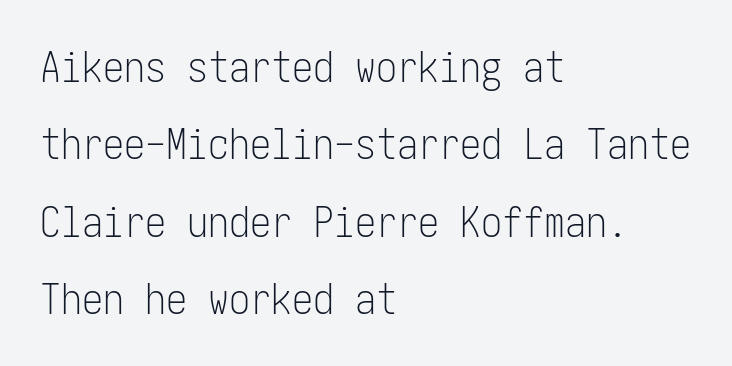
Default kerning and tracking; the words read as compact shapes. In terms of posture, this sample is upright. Examine the stroke ends and you'll find no serifs. Counters stay open thanks to moderate or lighter strokes.
